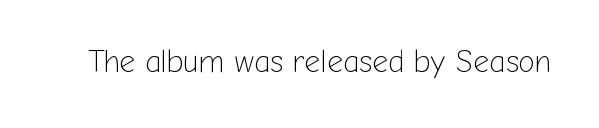
{"serif": "no", "italic": "no", "bold": "no", "weight": "light", "width": "normal", "stroke_contrast": "low", "x_height": "medium", "monospaced": "no", "underline": "no", "letter_spacing": "normal", "letter_spacing_em": 0.0, "glyph_px": 31}
